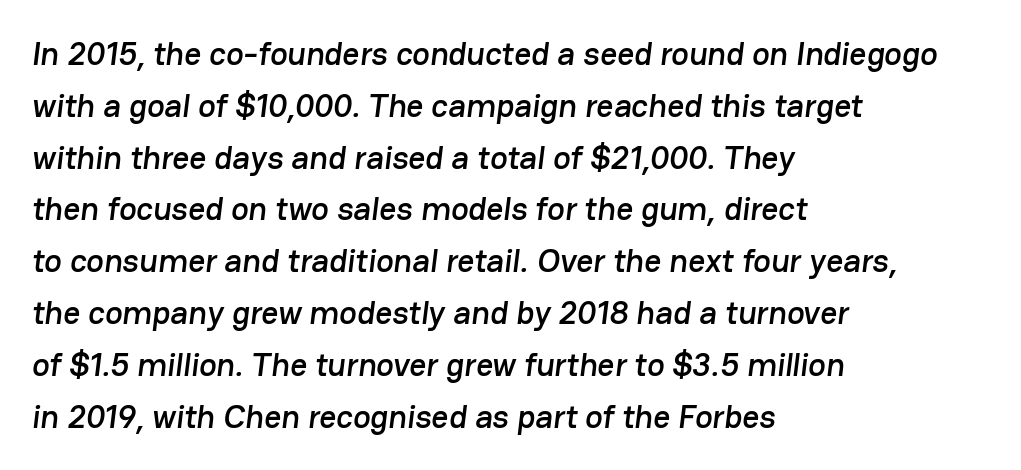
{"serif": "no", "width": "normal", "stroke_contrast": "low", "x_height": "medium", "monospaced": "no", "underline": "no", "align": "left", "line_spacing": "normal", "line_spacing_ratio": 1.57, "letter_spacing": "normal", "letter_spacing_em": 0.0, "glyph_px": 33}
